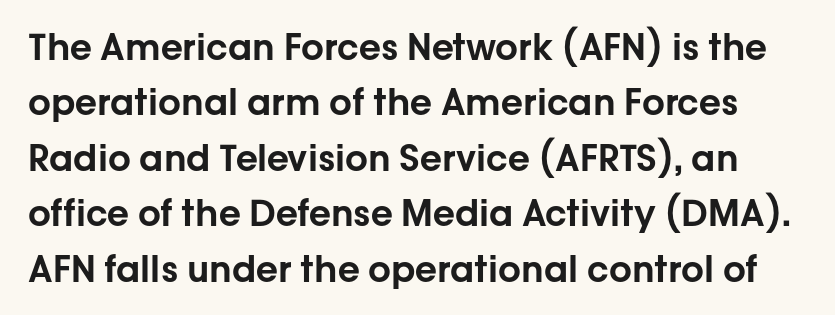
The line texture is even and compact thanks to regular tracking. The specimen omits any rule beneath the text block's lines. If you measured baseline to baseline, you'd find a middling distance. Note the varied advance widths — an 'i' is clearly narrower than an 'm'. The axis of the letterforms is exactly vertical.
